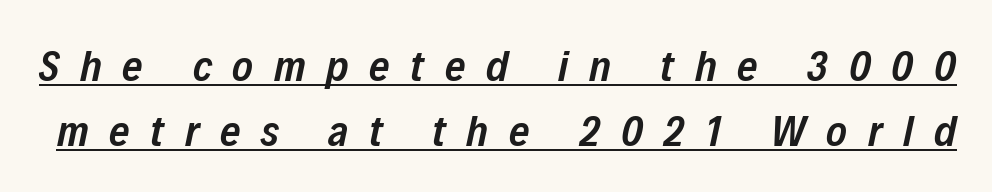
{"italic": "yes", "lean": "right", "slant_degrees": 12, "bold": "semi", "weight": "semibold", "width": "condensed", "stroke_contrast": "low", "x_height": "medium", "monospaced": "no", "underline": "yes", "line_spacing": "normal", "line_spacing_ratio": 1.48, "letter_spacing": "wide", "letter_spacing_em": 0.47, "glyph_px": 44}
